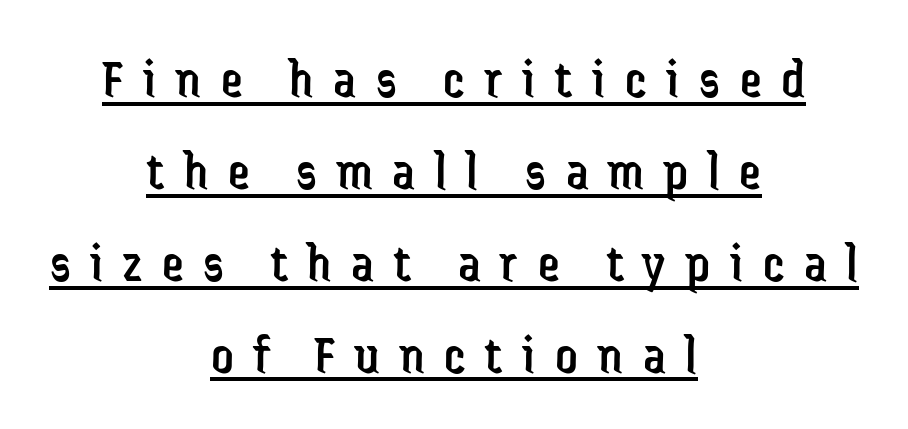
The image shows 55 px regular-weight, condensed sans-serif type, upright; set centered, normal line spacing (1.67x), unusually wide letter spacing (+0.36 em), underlined; low stroke contrast and a medium x-height.
